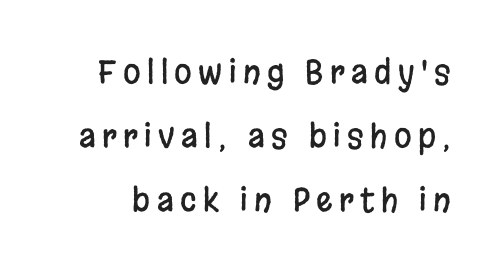
{"serif": "no", "italic": "no", "width": "condensed", "stroke_contrast": "low", "x_height": "large", "monospaced": "no", "underline": "no", "line_spacing": "loose", "line_spacing_ratio": 2.0, "letter_spacing": "wide", "letter_spacing_em": 0.2, "glyph_px": 32}
